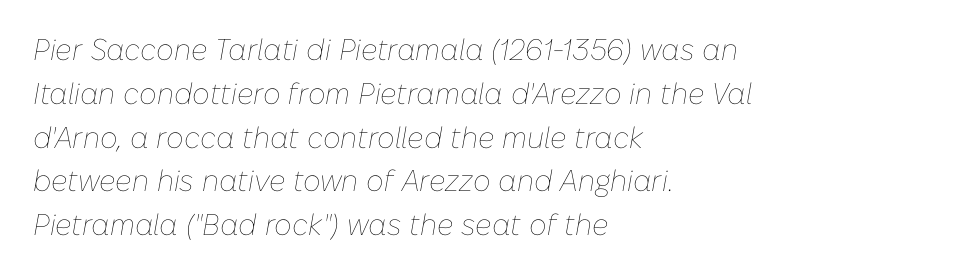
Casual observation: everything's shoved over to the left. Only glyphs here, with clear space below each row. Does the lettering tilt? It does — this is italic. Baseline-to-baseline distance is the conventional proportion of letter height.
